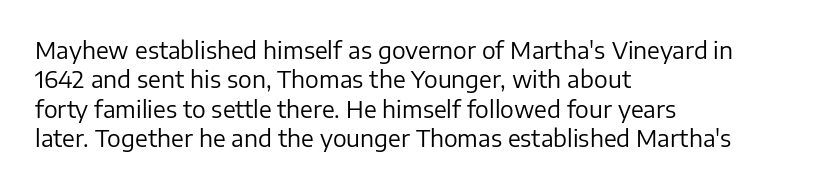
Q: Is the text bold? A: No.
Q: Is the text italic (slanted)? A: No, it is upright.
Q: Is the text underlined? A: No.
Q: How is the paragraph aligned? A: Left-aligned.
Q: Is the spacing between letters normal or unusually wide? A: Normal.
Q: Is the spacing between lines tight, normal or loose? A: Normal.
